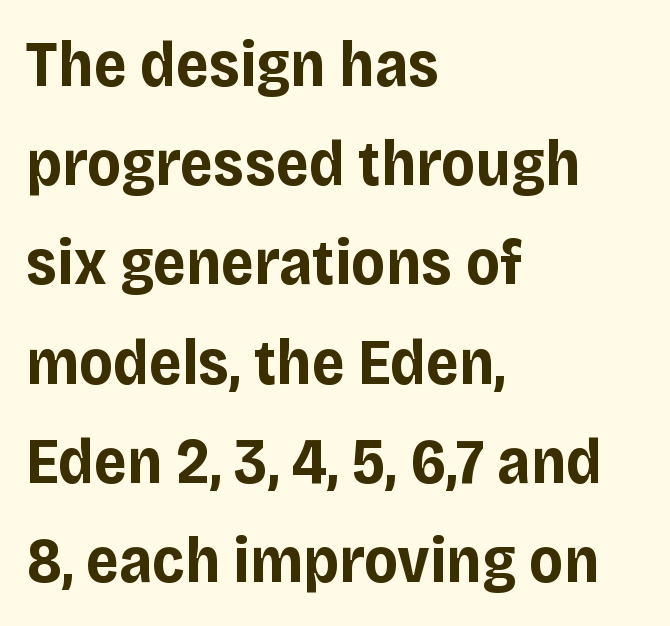
{"serif": "no", "italic": "no", "bold": "yes", "weight": "bold", "width": "normal", "stroke_contrast": "low", "x_height": "large", "monospaced": "no", "underline": "no", "align": "left", "line_spacing": "normal", "line_spacing_ratio": 1.55, "letter_spacing": "normal", "letter_spacing_em": 0.0, "glyph_px": 64}
